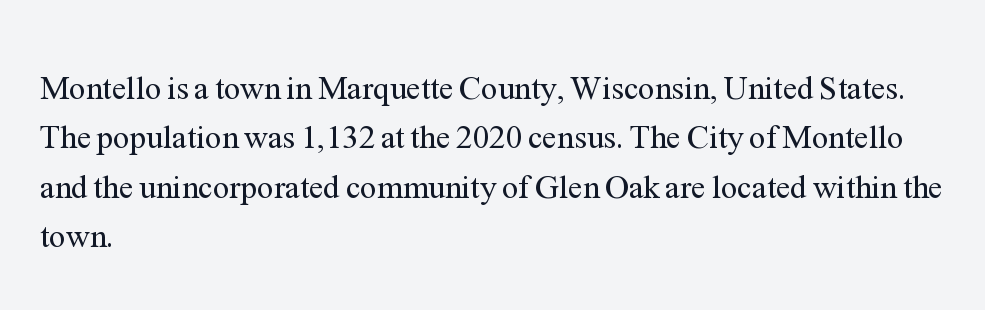
Q: Is the text bold? A: No.
Q: Is the text italic (slanted)? A: No, it is upright.
Q: Is the typeface a serif or a sans-serif typeface? A: Serif.
Q: Is the text underlined? A: No.
Q: How is the paragraph aligned? A: Left-aligned.
Q: Is the spacing between letters normal or unusually wide? A: Normal.
Q: Is the spacing between lines tight, normal or loose? A: Normal.
Q: Width (condensed, normal, or wide)? A: Normal.
Q: Stroke contrast? A: Medium.
Q: x-height? A: Medium.
Q: Monospaced? A: No.
